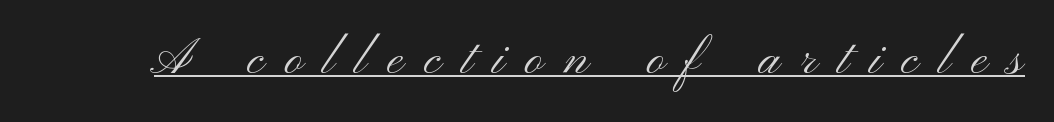
Q: Is the text bold? A: No.
Q: Is the text italic (slanted)? A: Yes.
Q: Is the typeface a serif or a sans-serif typeface? A: Sans-serif.
Q: Is the text underlined? A: Yes.
Q: Is the spacing between letters normal or unusually wide? A: Unusually wide.
Q: Width (condensed, normal, or wide)? A: Wide.
Q: Stroke contrast? A: Medium.
Q: x-height? A: Small.
Q: Monospaced? A: No.
